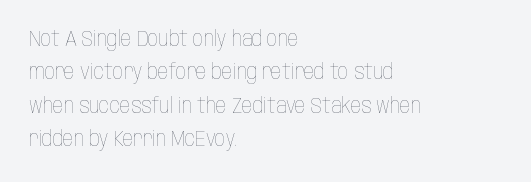
Q: Is the text bold? A: No.
Q: Is the text italic (slanted)? A: No, it is upright.
Q: Is the text underlined? A: No.
Q: How is the paragraph aligned? A: Left-aligned.
Q: Is the spacing between letters normal or unusually wide? A: Normal.
Q: Is the spacing between lines tight, normal or loose? A: Normal.
